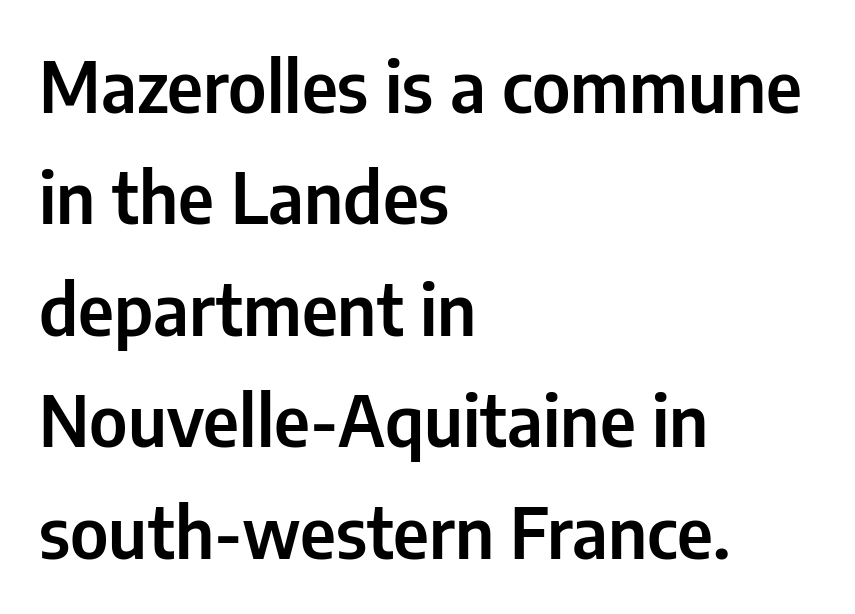
The image shows 71 px condensed sans-serif type, upright; set left-aligned, normal line spacing (1.57x), normal letter spacing, not underlined; low stroke contrast and a medium x-height.
